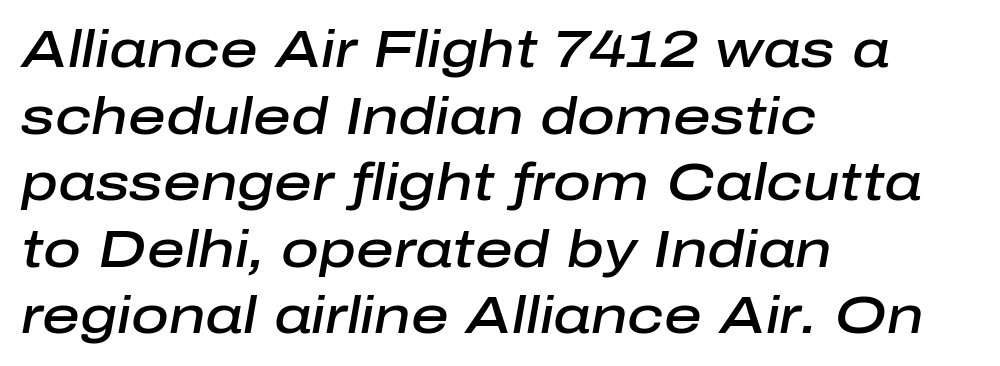
The letters advance in unequal steps, a hallmark of proportional type. These lines keep a tight, regular rhythm from letter to letter. Only glyphs here, with clear space below each row. One-word summary of the alignment: left. This is oblique type, the kind used for emphasis or titles. Rows of type keep a routine distance in the vertical direction.
